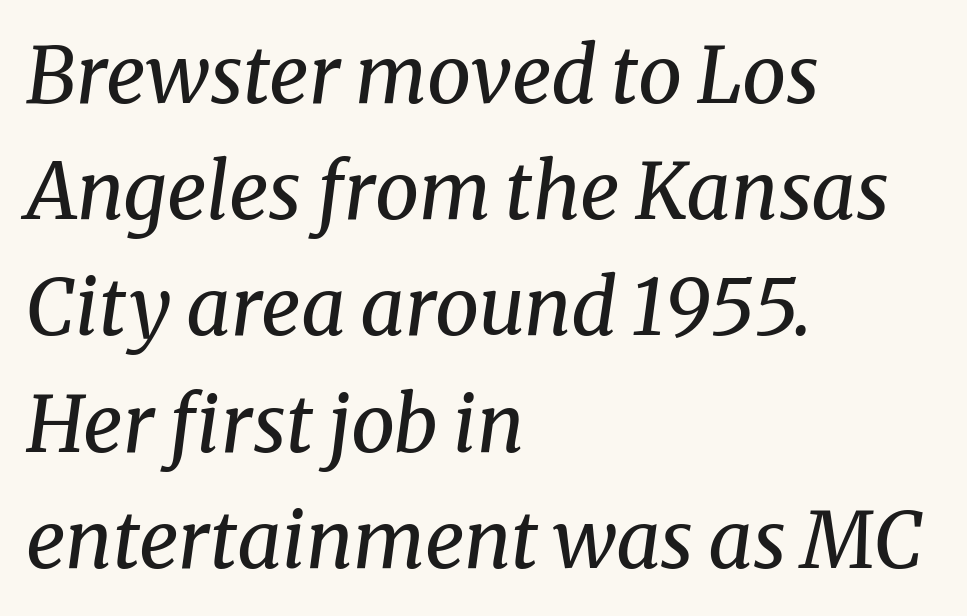
Q: Is the text bold? A: No.
Q: Is the text italic (slanted)? A: Yes, it leans right by about 8 degrees.
Q: Is the typeface a serif or a sans-serif typeface? A: Serif.
Q: Is the text underlined? A: No.
Q: How is the paragraph aligned? A: Left-aligned.
Q: Is the spacing between letters normal or unusually wide? A: Normal.
Q: Is the spacing between lines tight, normal or loose? A: Normal.
Q: Width (condensed, normal, or wide)? A: Normal.
Q: Stroke contrast? A: Medium.
Q: x-height? A: Medium.
Q: Monospaced? A: No.
